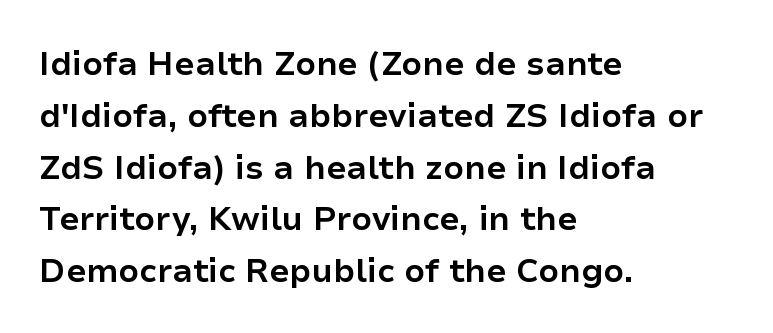
The image shows 33 px bold sans-serif type, upright; set left-aligned, normal line spacing (1.57x), normal letter spacing, not underlined; low stroke contrast and a medium x-height.
